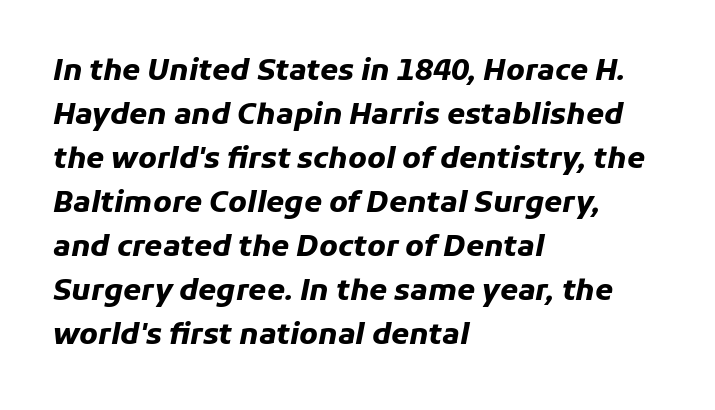
{"italic": "yes", "lean": "right", "slant_degrees": 11, "bold": "yes", "weight": "heavy", "width": "normal", "stroke_contrast": "low", "x_height": "medium", "monospaced": "no", "underline": "no", "align": "left", "line_spacing": "normal", "line_spacing_ratio": 1.52, "letter_spacing": "normal", "letter_spacing_em": 0.0, "glyph_px": 29}
